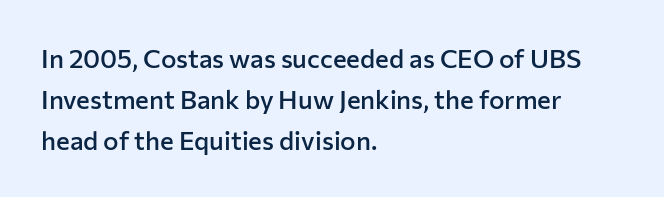
The image shows 26 px text type, upright; set left-aligned, normal line spacing (1.57x), normal letter spacing, not underlined.
